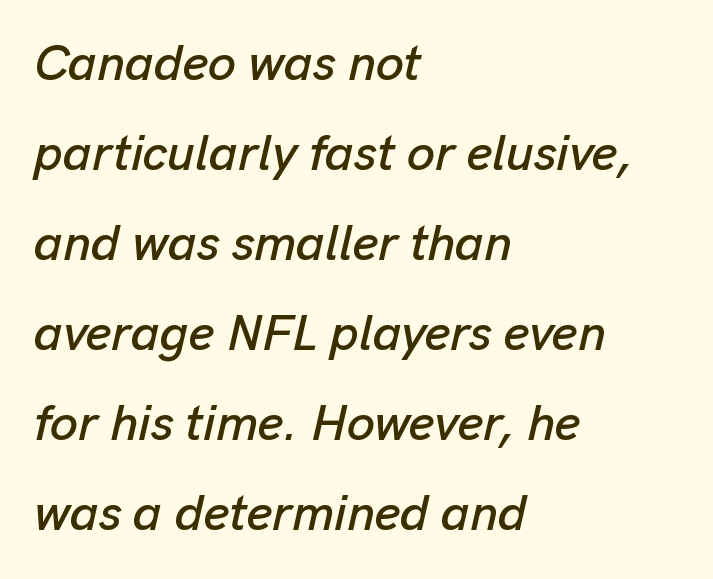
Q: Is the text italic (slanted)? A: Yes, it leans right by about 13 degrees.
Q: Is the text underlined? A: No.
Q: How is the paragraph aligned? A: Left-aligned.
Q: Is the spacing between letters normal or unusually wide? A: Normal.
Q: Width (condensed, normal, or wide)? A: Normal.
Q: Stroke contrast? A: Low.
Q: x-height? A: Medium.
Q: Monospaced? A: No.
